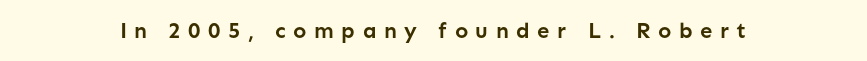
{"italic": "no", "bold": "yes", "underline": "no", "letter_spacing": "wide", "letter_spacing_em": 0.34, "glyph_px": 22}
